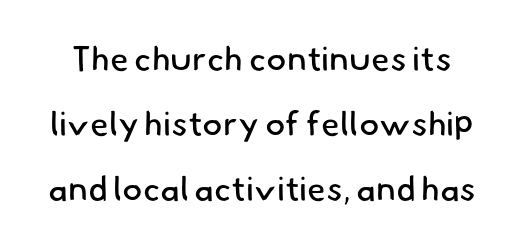
{"serif": "no", "bold": "no", "weight": "regular", "width": "normal", "stroke_contrast": "low", "x_height": "small", "monospaced": "no", "underline": "no", "line_spacing": "loose", "line_spacing_ratio": 1.91, "letter_spacing": "normal", "letter_spacing_em": 0.0, "glyph_px": 34}
